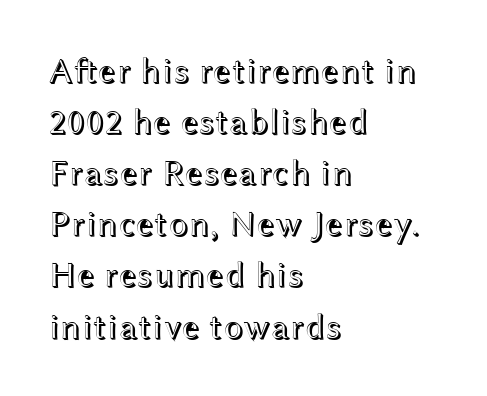
Q: Is the text italic (slanted)? A: No, it is upright.
Q: Is the text underlined? A: No.
Q: How is the paragraph aligned? A: Left-aligned.
Q: Is the spacing between letters normal or unusually wide? A: Normal.
Q: Is the spacing between lines tight, normal or loose? A: Normal.
Q: Width (condensed, normal, or wide)? A: Wide.
Q: x-height? A: Medium.
Q: Monospaced? A: No.
